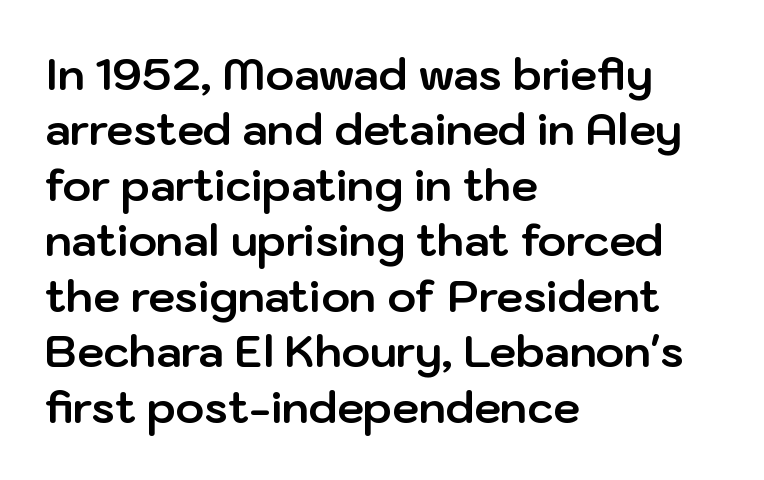
The image shows 43 px bold sans-serif type, upright; set left-aligned, normal line spacing (1.29x), normal letter spacing, not underlined; low stroke contrast and a medium x-height.
